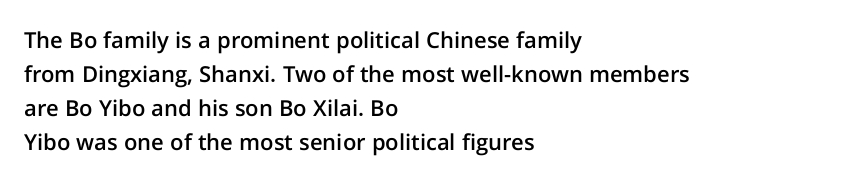
The image shows 22 px text type, upright; set left-aligned, normal line spacing (1.54x), normal letter spacing, not underlined.
